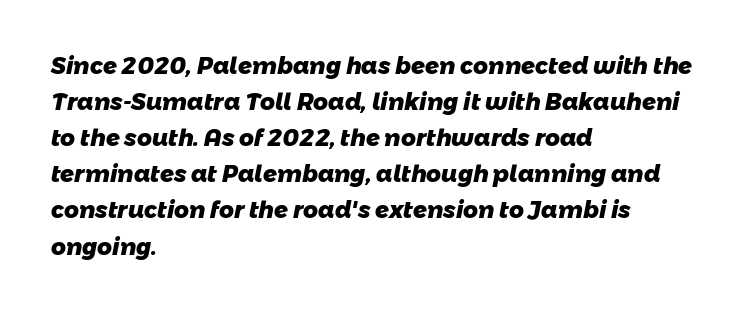
The image shows 23 px bold type; set left-aligned, normal line spacing (1.57x), normal letter spacing, not underlined.
